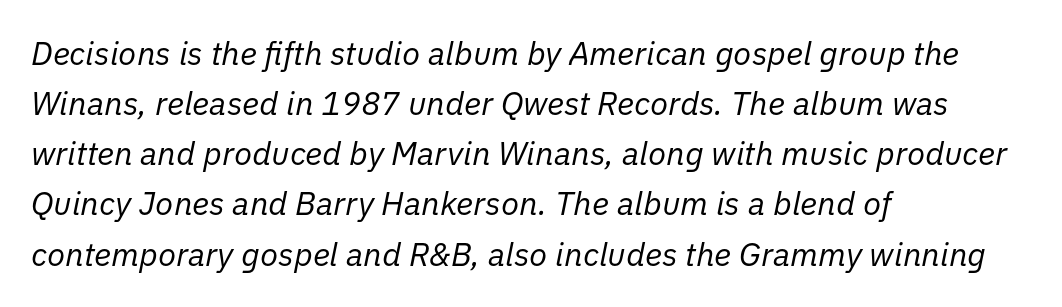
The image shows 33 px regular-weight type, italic (leaning right); set left-aligned, normal line spacing (1.52x), normal letter spacing, not underlined; low stroke contrast and a medium x-height.
